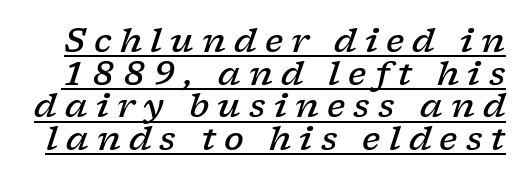
The image shows 33 px semibold, wide serif type, italic (leaning right); set tight line spacing (0.99x), unusually wide letter spacing (+0.25 em), underlined; low stroke contrast and a medium x-height.
